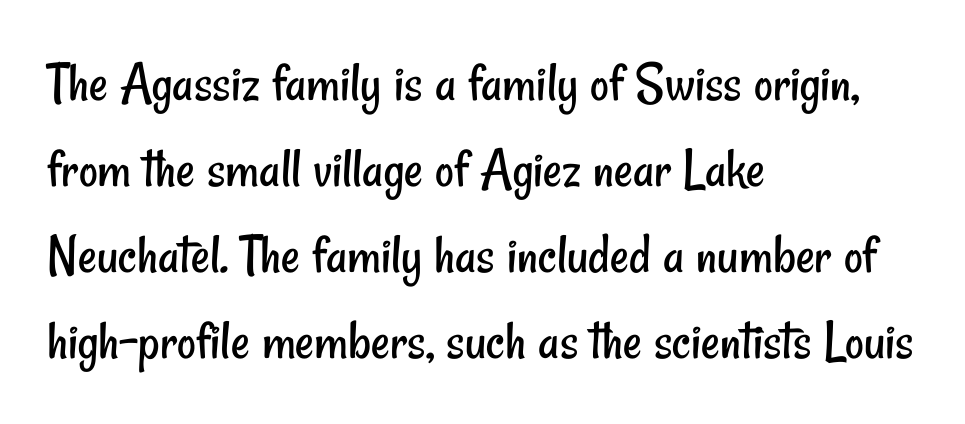
Q: Is the text bold? A: No.
Q: Is the typeface a serif or a sans-serif typeface? A: Sans-serif.
Q: Is the text underlined? A: No.
Q: How is the paragraph aligned? A: Left-aligned.
Q: Is the spacing between letters normal or unusually wide? A: Normal.
Q: Is the spacing between lines tight, normal or loose? A: Normal.
Q: Width (condensed, normal, or wide)? A: Condensed.
Q: Stroke contrast? A: Low.
Q: x-height? A: Small.
Q: Monospaced? A: No.
